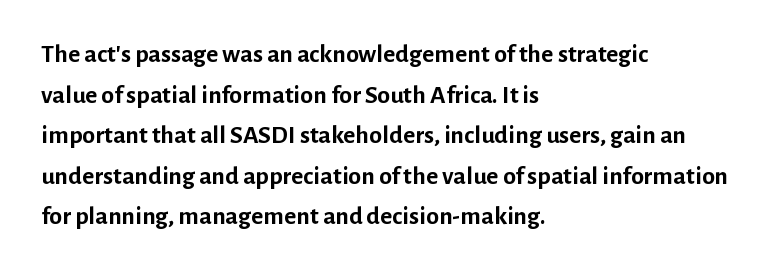
{"italic": "no", "bold": "yes", "underline": "no", "align": "left", "line_spacing": "normal", "line_spacing_ratio": 1.56, "letter_spacing": "normal", "letter_spacing_em": 0.0, "glyph_px": 26}
